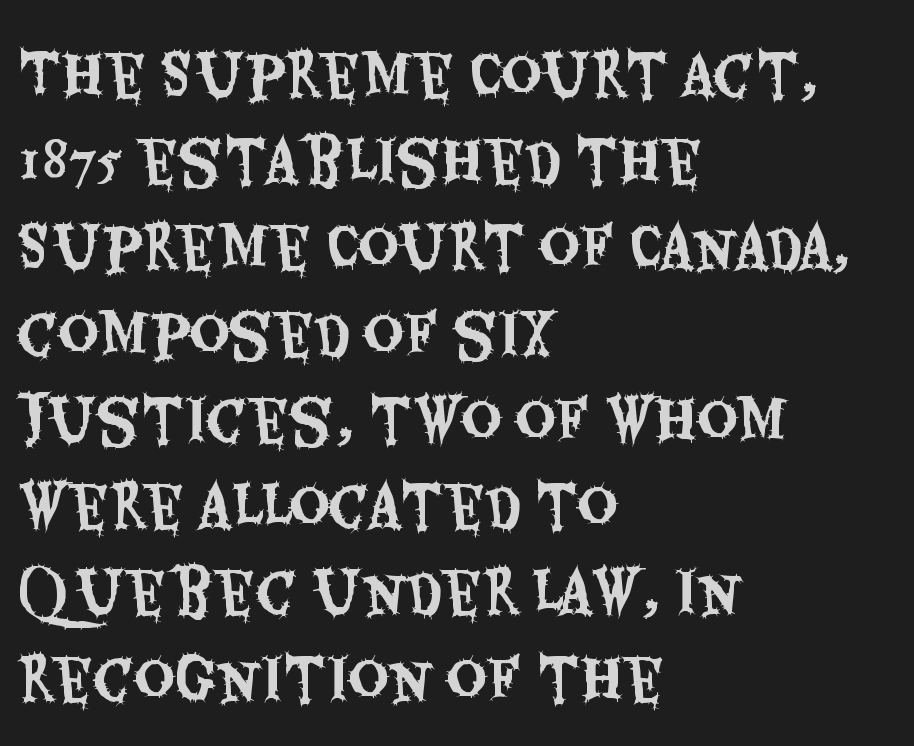
The line-height multiplier appears to be the usual default. Glyph-to-glyph distance matches everyday printed text. Does the lettering tilt? It doesn't — this is upright. Grotesque or geometric, the face here clearly has no serifs. The zone under the glyphs is completely vacant. The passage shown is typed in a proportional face where columns would drift.
